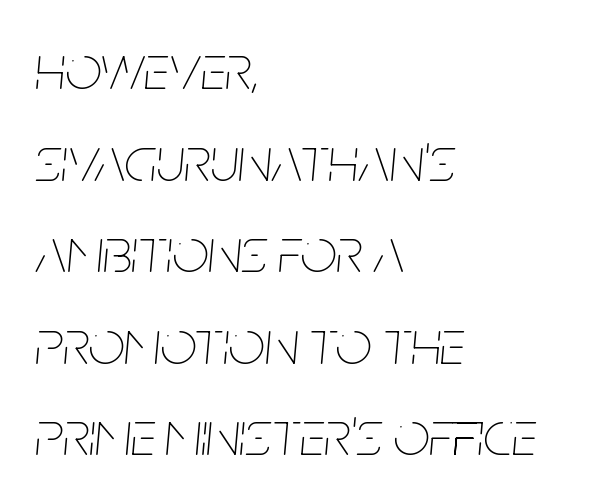
Is this a fixed-width face? No — the glyphs have proportional, varying widths. The letters are slanted; this is an italic face. The passage shown is not bold in any degree. Clear beneath every line of the passage. Does the copy run flush right? No — it runs flush left. Regular leading.
